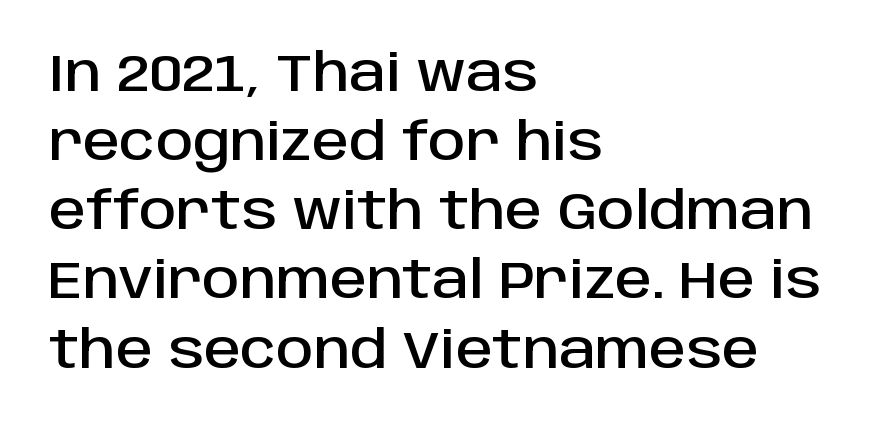
Q: Is the text italic (slanted)? A: No, it is upright.
Q: Is the typeface a serif or a sans-serif typeface? A: Sans-serif.
Q: Is the text underlined? A: No.
Q: How is the paragraph aligned? A: Left-aligned.
Q: Is the spacing between letters normal or unusually wide? A: Normal.
Q: Is the spacing between lines tight, normal or loose? A: Normal.
Q: Width (condensed, normal, or wide)? A: Normal.
Q: Stroke contrast? A: Low.
Q: x-height? A: Large.
Q: Monospaced? A: No.
